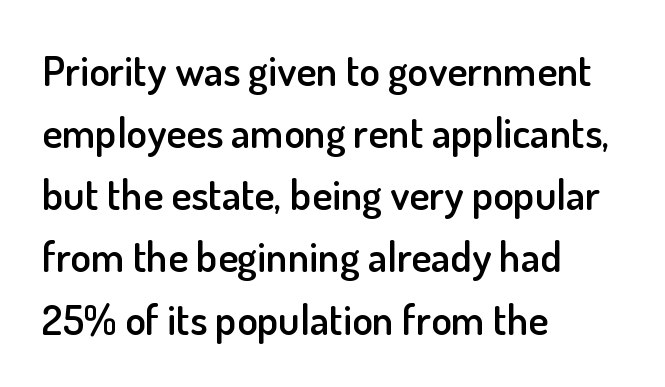
Is the block centered? No — it sits flush against the left margin. Does the lettering tilt? It doesn't — this is upright. A clean baseline with only descenders dipping below it. Is the type bold? Partly — it's a semibold, heavier than regular but not fully bold. The letters advance in unequal steps, a hallmark of proportional type.
